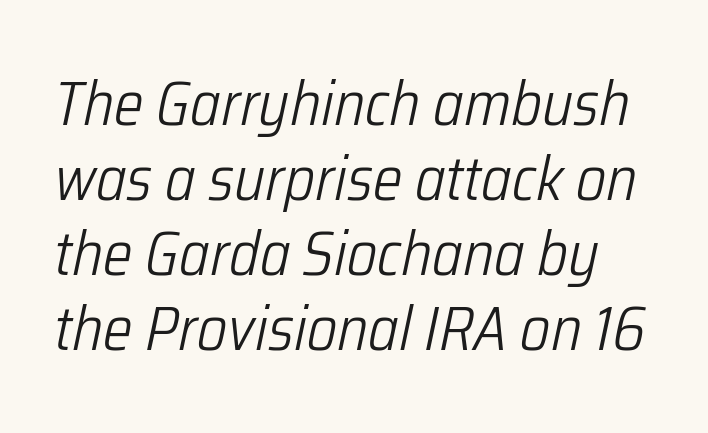
The image shows 62 px light, condensed type, italic (leaning right); set line spacing 1.21x, normal letter spacing, not underlined; low stroke contrast and a medium x-height.
